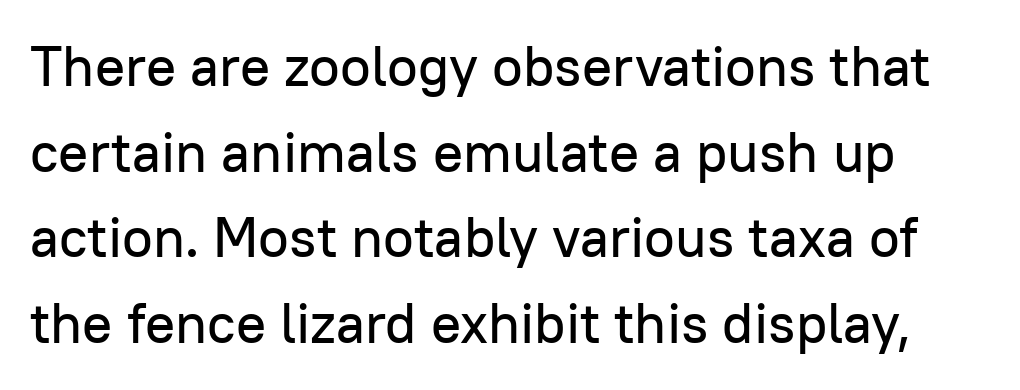
{"serif": "no", "italic": "no", "width": "normal", "stroke_contrast": "low", "x_height": "medium", "monospaced": "no", "underline": "no", "line_spacing": "normal", "line_spacing_ratio": 1.53, "letter_spacing": "normal", "letter_spacing_em": 0.0, "glyph_px": 56}
